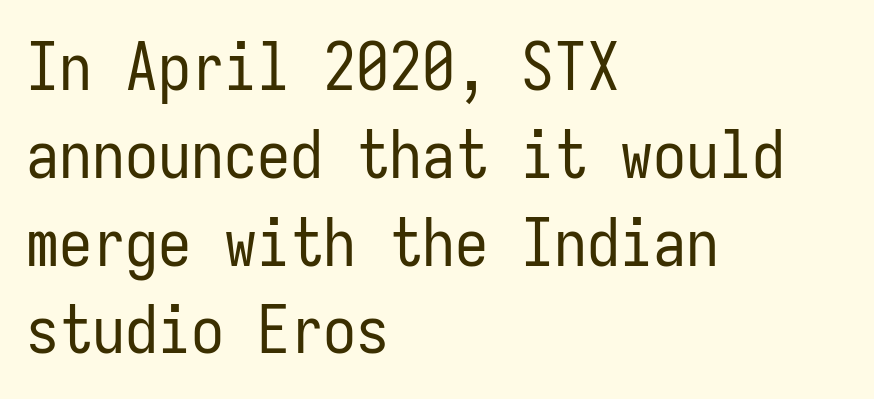
Whoever set this chose a conventional vertical rhythm. Stroke mass is kept to a normal reading level or below. Only glyphs here, with clear space below each row. A roman cut, with each character standing at attention.
